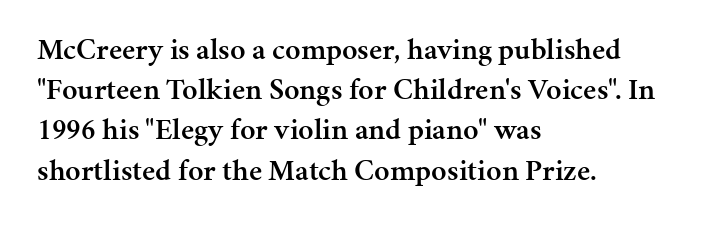
{"serif": "yes", "italic": "no", "bold": "semi", "weight": "semibold", "width": "normal", "stroke_contrast": "medium", "x_height": "medium", "monospaced": "no", "underline": "no", "align": "left", "line_spacing": "normal", "line_spacing_ratio": 1.34, "letter_spacing": "normal", "letter_spacing_em": 0.0, "glyph_px": 30}
